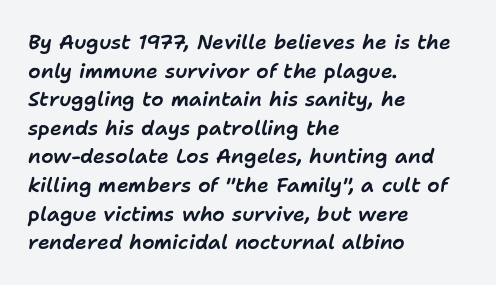
{"italic": "yes", "lean": "right", "slant_degrees": 11, "underline": "no", "align": "left", "line_spacing": "normal", "line_spacing_ratio": 1.43, "letter_spacing": "normal", "letter_spacing_em": 0.0, "glyph_px": 20}
